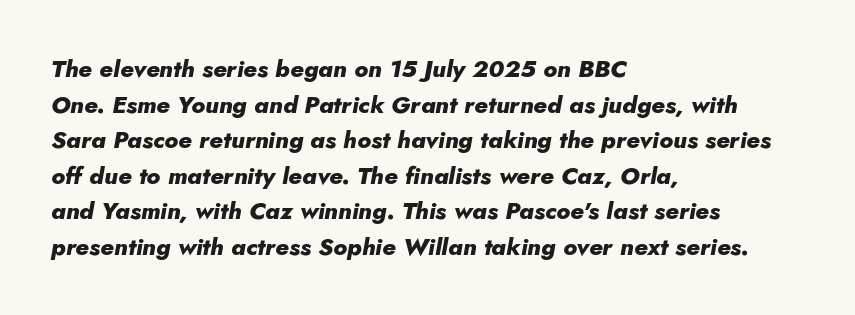
The image shows 24 px bold type, italic (leaning right); set left-aligned, normal line spacing (1.48x), normal letter spacing, not underlined.
